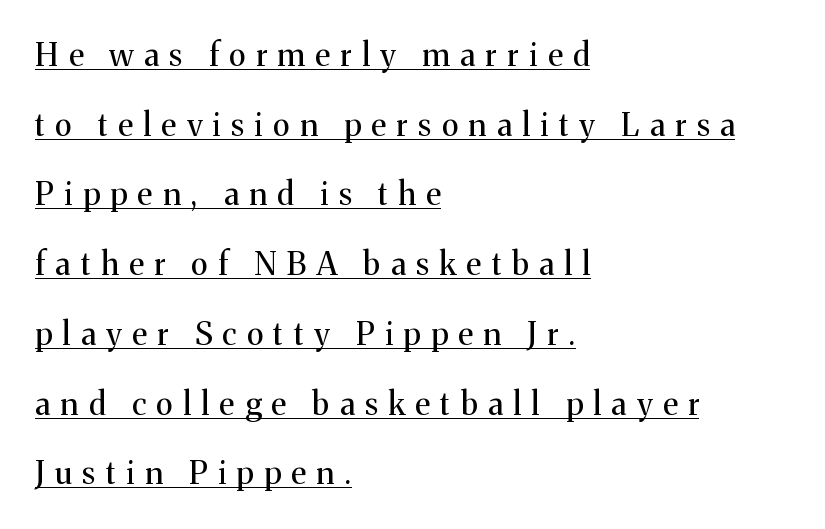
Q: Is the text bold? A: No.
Q: Is the text italic (slanted)? A: No, it is upright.
Q: Is the typeface a serif or a sans-serif typeface? A: Serif.
Q: Is the text underlined? A: Yes.
Q: How is the paragraph aligned? A: Left-aligned.
Q: Is the spacing between letters normal or unusually wide? A: Unusually wide.
Q: Is the spacing between lines tight, normal or loose? A: Loose.
Q: Width (condensed, normal, or wide)? A: Normal.
Q: Stroke contrast? A: Medium.
Q: x-height? A: Medium.
Q: Monospaced? A: No.
